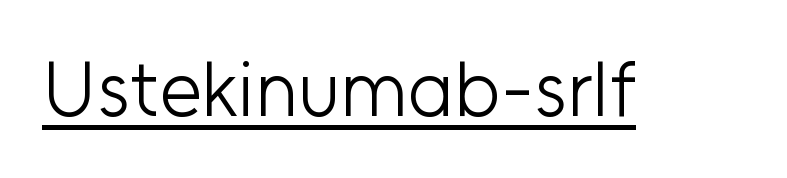
Q: Is the text bold? A: No.
Q: Is the text italic (slanted)? A: No, it is upright.
Q: Is the typeface a serif or a sans-serif typeface? A: Sans-serif.
Q: Is the text underlined? A: Yes.
Q: Is the spacing between letters normal or unusually wide? A: Normal.
Q: Width (condensed, normal, or wide)? A: Normal.
Q: Stroke contrast? A: Low.
Q: x-height? A: Medium.
Q: Monospaced? A: No.
